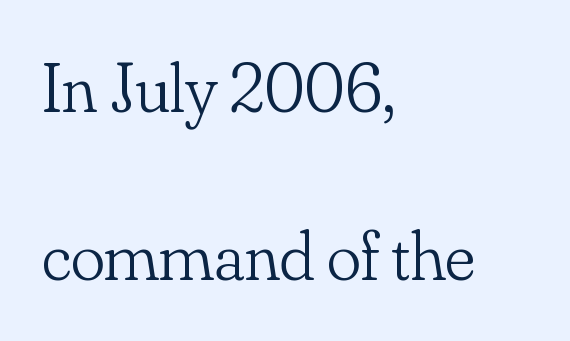
{"serif": "yes", "italic": "no", "bold": "no", "weight": "light", "width": "normal", "stroke_contrast": "low", "x_height": "small", "monospaced": "no", "underline": "no", "align": "left", "line_spacing": "loose", "line_spacing_ratio": 2.36, "letter_spacing": "normal", "letter_spacing_em": 0.0, "glyph_px": 71}
